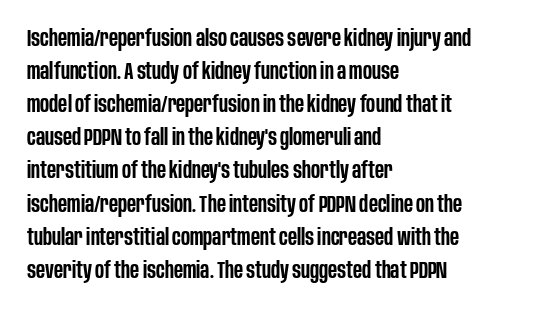
Q: Is the text bold? A: Semi-bold.
Q: Is the text italic (slanted)? A: No, it is upright.
Q: Is the text underlined? A: No.
Q: How is the paragraph aligned? A: Left-aligned.
Q: Is the spacing between letters normal or unusually wide? A: Normal.
Q: Is the spacing between lines tight, normal or loose? A: Normal.
